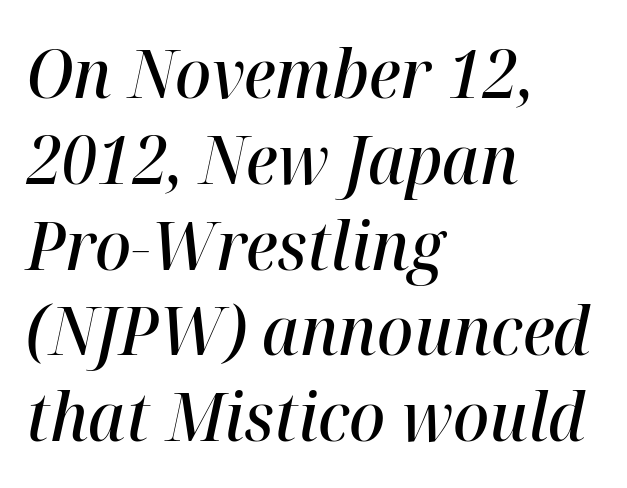
This sample is left-justified, so line endings fall wherever the words run out. Typographic density is moderately raised because the face is semibold. Students, observe: this is what conventionally led text looks like. Emphasis-style slanted type is in use. Is this a fixed-width face? No — the glyphs have proportional, varying widths. Short note: letters normally spaced.
